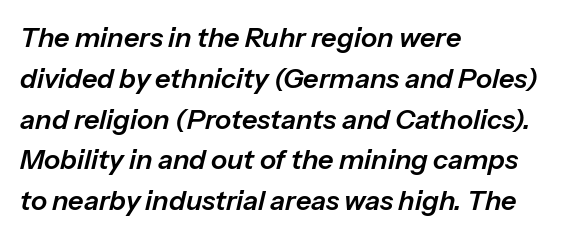
Normally led — the rows are evenly, conventionally spaced. A bare baseline throughout the passage. The rendering keeps characters at their native spacing. In CSS terms this would be text-align: left. Characters are canted at an angle relative to the baseline's perpendicular.
